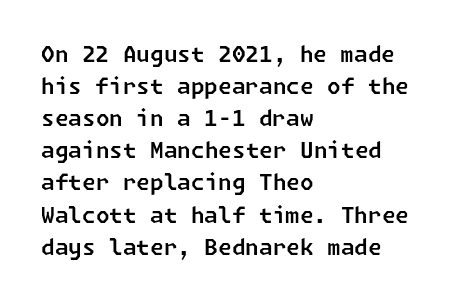
Visually the block forms a straight wall on the left and a jagged coastline on the right. This rendering leaves character spacing at its baseline value. The space beneath each line is pristine and unruled. In terms of leading, this rendering sits right in the middle.
